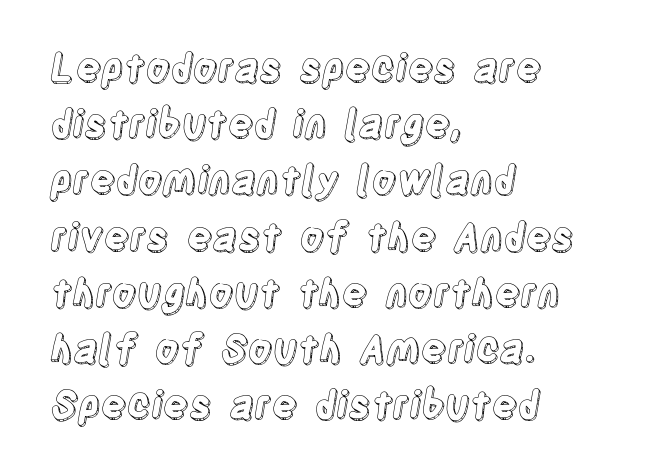
Q: Is the text italic (slanted)? A: Yes.
Q: Is the text underlined? A: No.
Q: How is the paragraph aligned? A: Left-aligned.
Q: Is the spacing between letters normal or unusually wide? A: Normal.
Q: Is the spacing between lines tight, normal or loose? A: Normal.
Q: Width (condensed, normal, or wide)? A: Condensed.
Q: x-height? A: Large.
Q: Monospaced? A: No.
